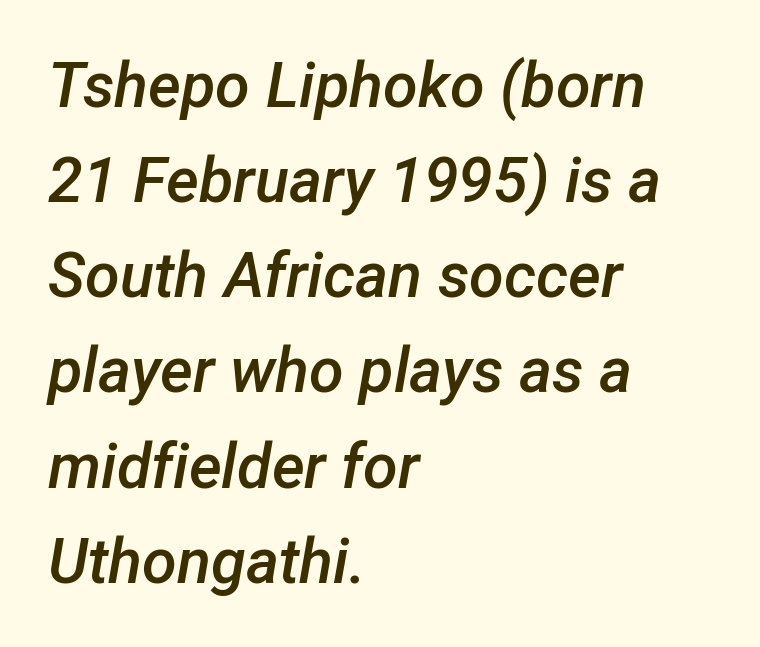
{"italic": "yes", "lean": "right", "slant_degrees": 12, "bold": "semi", "weight": "semibold", "width": "normal", "stroke_contrast": "low", "x_height": "medium", "monospaced": "no", "underline": "no", "align": "left", "line_spacing": "normal", "line_spacing_ratio": 1.51, "letter_spacing": "normal", "letter_spacing_em": 0.0, "glyph_px": 63}
